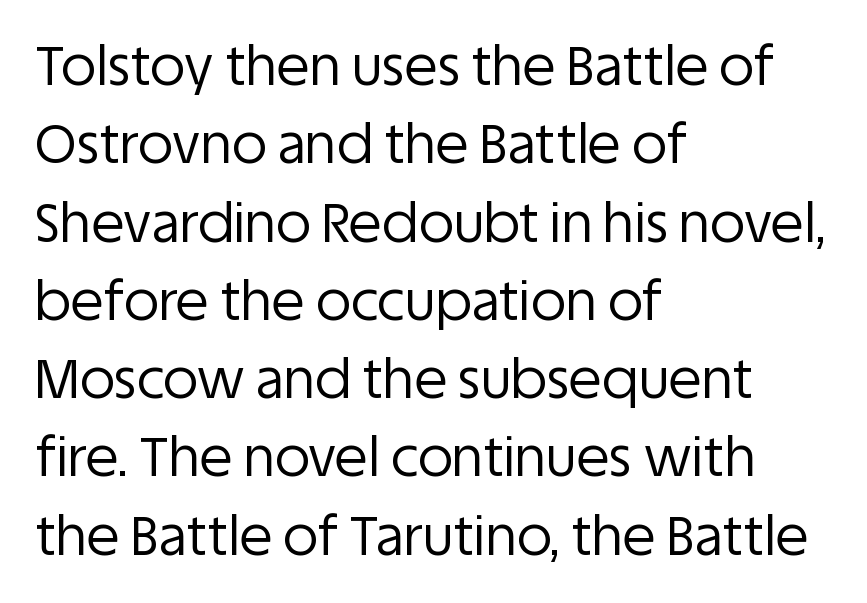
Q: Is the text bold? A: No.
Q: Is the text italic (slanted)? A: No, it is upright.
Q: Is the typeface a serif or a sans-serif typeface? A: Sans-serif.
Q: Is the text underlined? A: No.
Q: How is the paragraph aligned? A: Left-aligned.
Q: Is the spacing between letters normal or unusually wide? A: Normal.
Q: Is the spacing between lines tight, normal or loose? A: Normal.
Q: Width (condensed, normal, or wide)? A: Normal.
Q: Stroke contrast? A: Low.
Q: x-height? A: Large.
Q: Monospaced? A: No.
